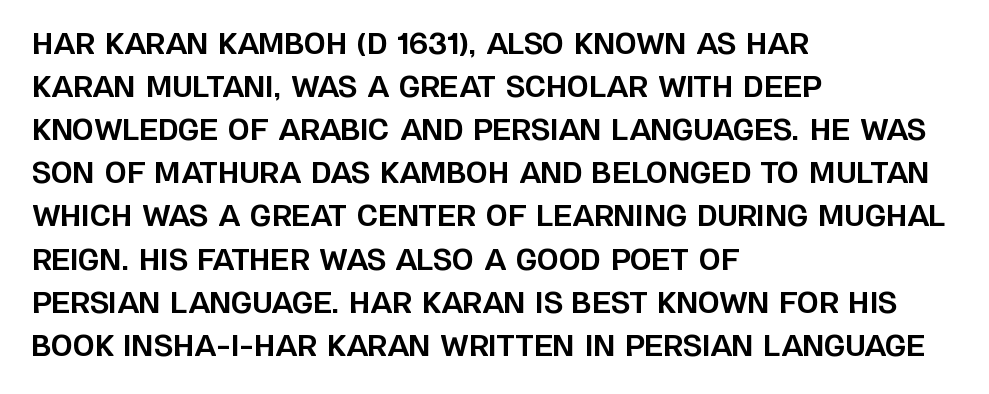
The image shows 28 px bold sans-serif type, upright; set left-aligned, normal line spacing (1.54x), normal letter spacing, not underlined; low stroke contrast and a large x-height.
